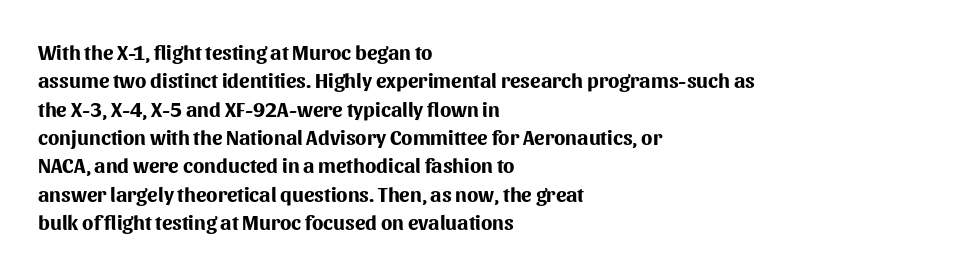
The lines in this sample share a left origin and differ only in where they stop. The block of text has a typical density, with ordinary space between rows. Posture: upright roman. The characters look thick and weighty, a clear bold. Letters rest on an invisible, unmarked baseline. There is no visible air inserted between adjacent glyphs.
